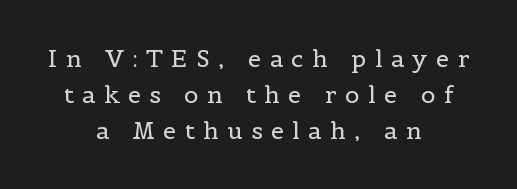
Q: Is the text bold? A: No.
Q: Is the text italic (slanted)? A: No, it is upright.
Q: Is the text underlined? A: No.
Q: How is the paragraph aligned? A: Centered.
Q: Is the spacing between letters normal or unusually wide? A: Unusually wide.
Q: Is the spacing between lines tight, normal or loose? A: Normal.
